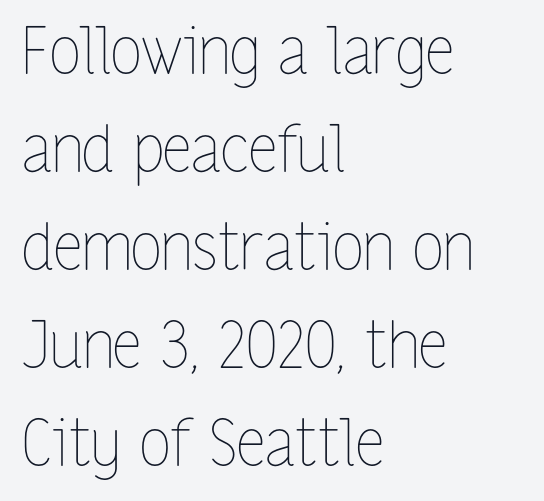
{"italic": "no", "bold": "no", "weight": "thin", "width": "condensed", "stroke_contrast": "low", "x_height": "medium", "monospaced": "no", "underline": "no", "align": "left", "line_spacing": "normal", "line_spacing_ratio": 1.53, "letter_spacing": "normal", "letter_spacing_em": 0.0, "glyph_px": 64}
